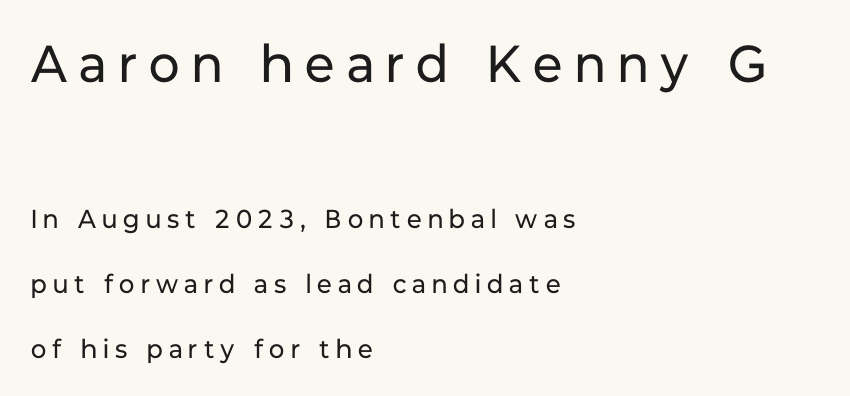
The image shows 52 px regular-weight sans-serif type, upright; set left-aligned, loose line spacing (2.49x), unusually wide letter spacing (+0.24 em), not underlined; the first (top) block is 2.0x larger; low stroke contrast and a medium x-height.
